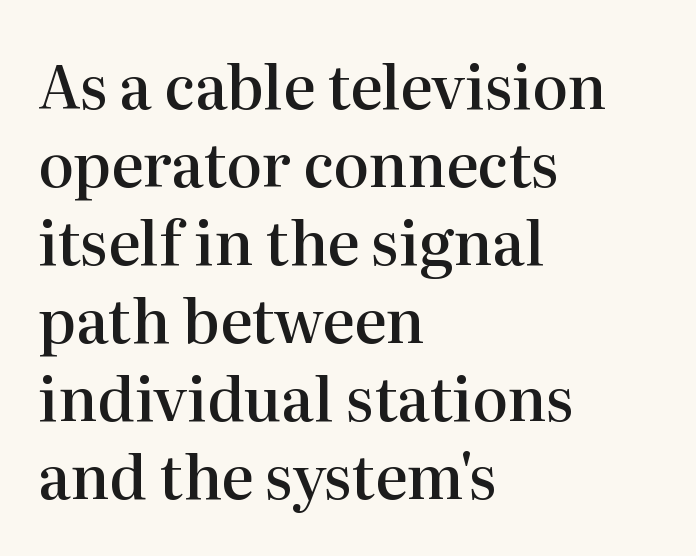
The image shows 60 px semibold serif type, upright; set left-aligned, normal line spacing (1.3x), normal letter spacing, not underlined; high stroke contrast and a medium x-height.
